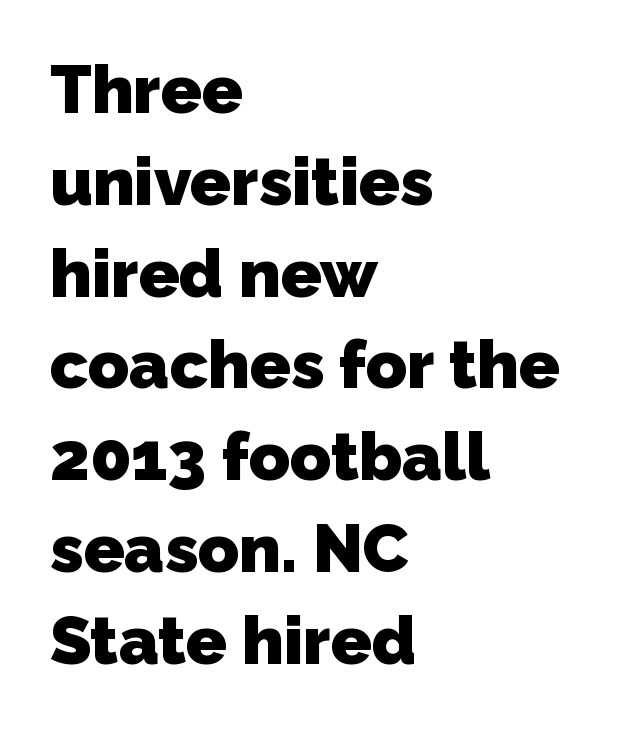
{"serif": "no", "bold": "yes", "weight": "heavy", "width": "normal", "stroke_contrast": "low", "x_height": "medium", "monospaced": "no", "underline": "no", "align": "left", "line_spacing": "normal", "line_spacing_ratio": 1.37, "letter_spacing": "normal", "letter_spacing_em": 0.0, "glyph_px": 67}
